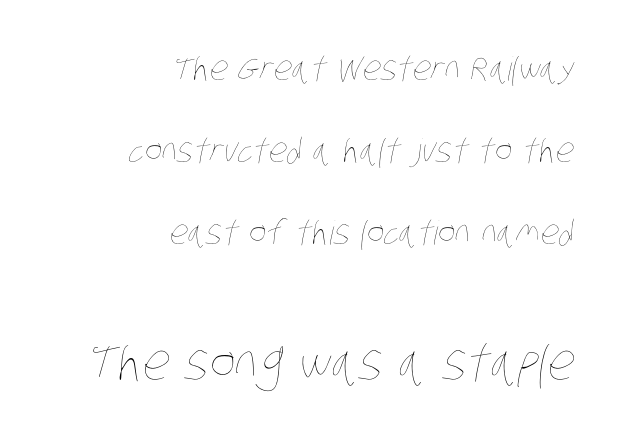
{"bold": "no", "weight": "thin", "width": "condensed", "stroke_contrast": "low", "x_height": "large", "monospaced": "no", "underline": "no", "align": "right", "line_spacing": "loose", "line_spacing_ratio": 2.49, "letter_spacing": "normal", "letter_spacing_em": 0.0, "larger_block": "second", "size_ratio": 1.48, "glyph_px": 49}
